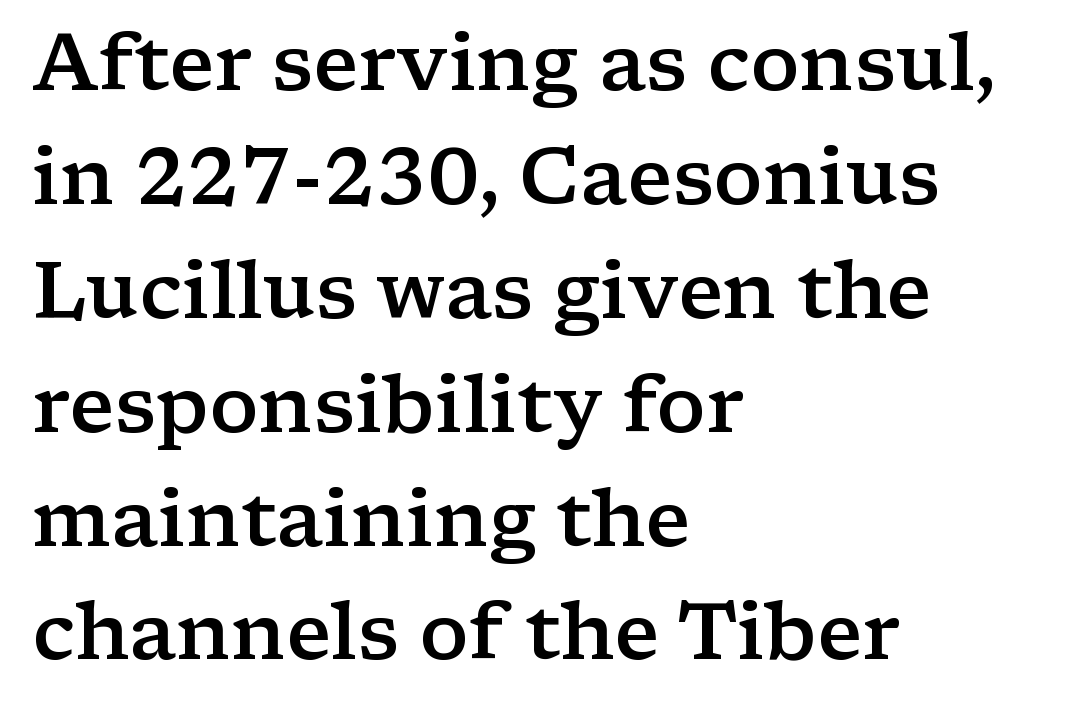
Q: Is the text bold? A: Semi-bold.
Q: Is the text italic (slanted)? A: No, it is upright.
Q: Is the typeface a serif or a sans-serif typeface? A: Serif.
Q: Is the text underlined? A: No.
Q: How is the paragraph aligned? A: Left-aligned.
Q: Is the spacing between letters normal or unusually wide? A: Normal.
Q: Is the spacing between lines tight, normal or loose? A: Normal.
Q: Width (condensed, normal, or wide)? A: Wide.
Q: Stroke contrast? A: Low.
Q: x-height? A: Medium.
Q: Monospaced? A: No.
